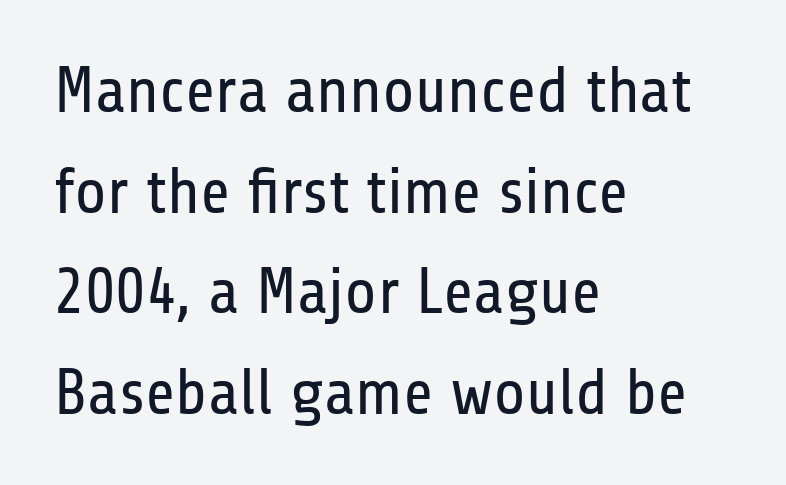
The image shows 65 px regular-weight, condensed sans-serif type, upright; set left-aligned, normal line spacing (1.55x), normal letter spacing, not underlined; low stroke contrast and a medium x-height.
